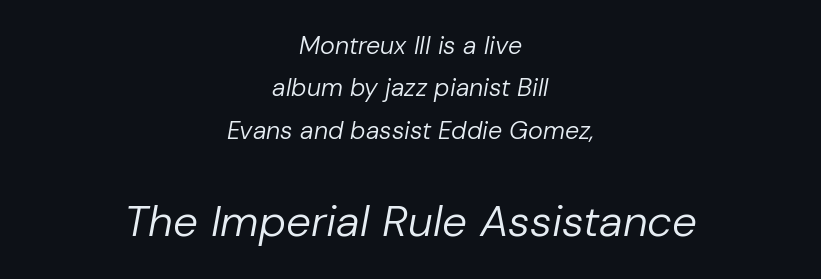
The rendering uses a moderate line-height, typical for paragraphs. A typesetter would call this proportional, since set widths differ per character. The compositor balanced each line on the midline. Lines of text with bare space underneath. The lower block of text is set noticeably larger than the block above it.
